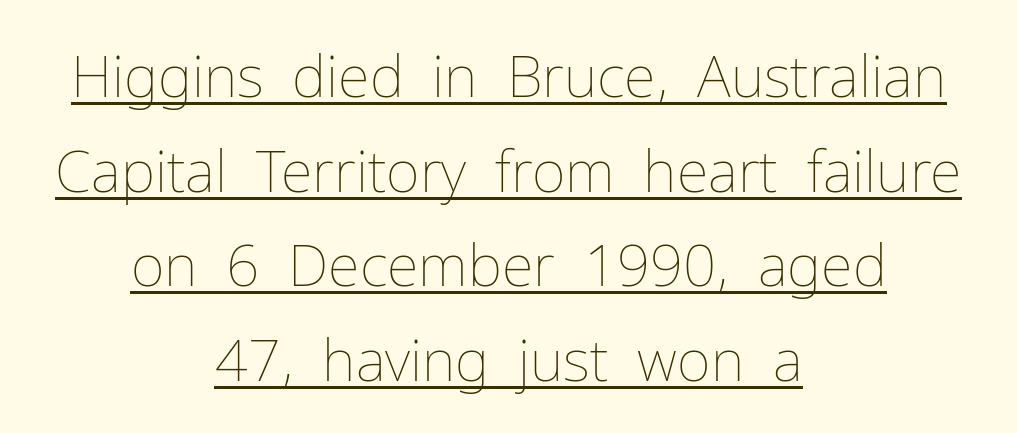
Italic? Not at all — the glyphs are vertical. Notice how a bar underscores the lettering throughout. The passage shown is not bold in any degree. The lines are quadded center. The rows are spaced the way most documents space them. You could not count columns in this text — the font is proportionally spaced.
